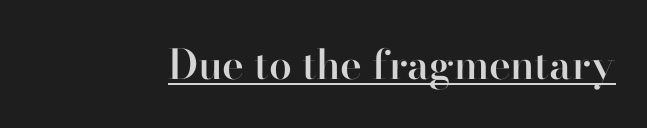
Q: Is the text bold? A: Semi-bold.
Q: Is the text italic (slanted)? A: No, it is upright.
Q: Is the typeface a serif or a sans-serif typeface? A: Serif.
Q: Is the text underlined? A: Yes.
Q: Is the spacing between letters normal or unusually wide? A: Normal.
Q: Width (condensed, normal, or wide)? A: Normal.
Q: Stroke contrast? A: High.
Q: x-height? A: Small.
Q: Monospaced? A: No.
